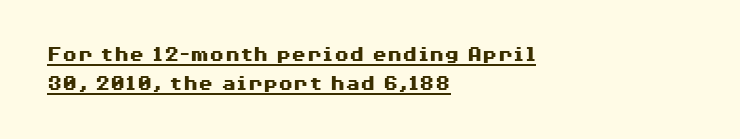
Q: Is the text bold? A: Yes.
Q: Is the text italic (slanted)? A: No, it is upright.
Q: Is the text underlined? A: Yes.
Q: How is the paragraph aligned? A: Left-aligned.
Q: Is the spacing between letters normal or unusually wide? A: Normal.
Q: Is the spacing between lines tight, normal or loose? A: Normal.
